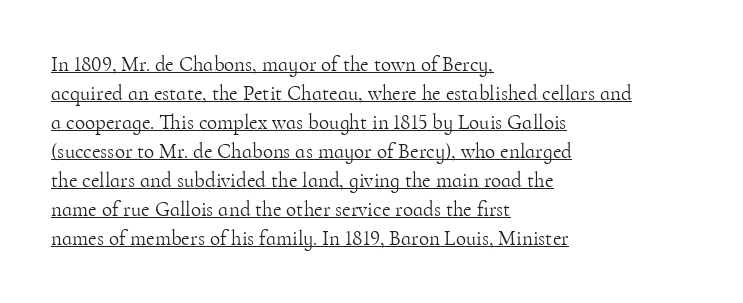
Is the block centered? No — it sits flush against the left margin. Descenders here cross a horizontal rule under the line. Caption: standard tracking, unaltered. Italic: no, the glyphs are upright roman.
